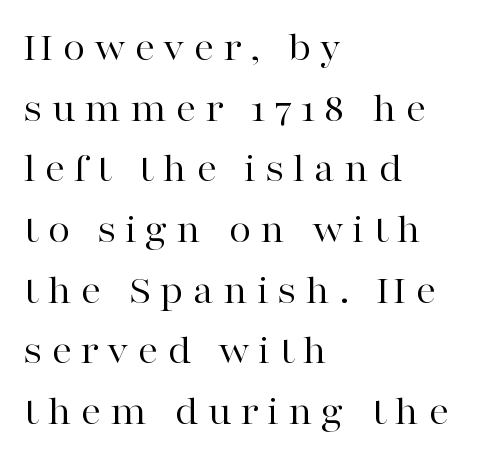
Q: Is the text bold? A: No.
Q: Is the text italic (slanted)? A: No, it is upright.
Q: Is the typeface a serif or a sans-serif typeface? A: Serif.
Q: Is the text underlined? A: No.
Q: How is the paragraph aligned? A: Left-aligned.
Q: Is the spacing between letters normal or unusually wide? A: Unusually wide.
Q: Is the spacing between lines tight, normal or loose? A: Normal.
Q: Width (condensed, normal, or wide)? A: Wide.
Q: Stroke contrast? A: High.
Q: x-height? A: Medium.
Q: Monospaced? A: No.
